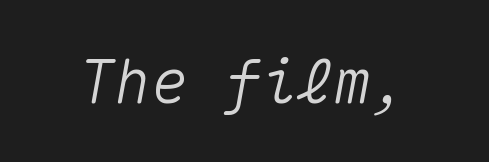
A typesetter would call this monospace, since all characters share one set width. Emphasis-style slanted type is in use. Tracking value appears to be zero — textbook default spacing. A bare baseline throughout the passage.
